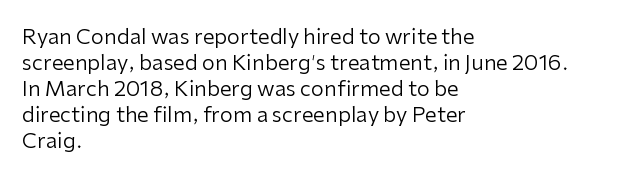
{"italic": "no", "bold": "no", "underline": "no", "align": "left", "line_spacing_ratio": 1.24, "letter_spacing": "normal", "letter_spacing_em": 0.0, "glyph_px": 21}
